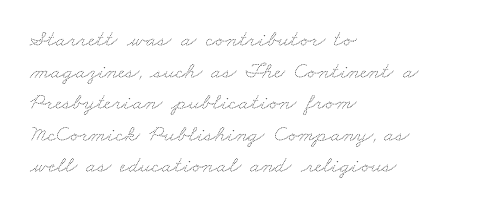
{"bold": "no", "underline": "no", "align": "left", "line_spacing": "normal", "line_spacing_ratio": 1.37, "letter_spacing": "normal", "letter_spacing_em": 0.0, "glyph_px": 23}
